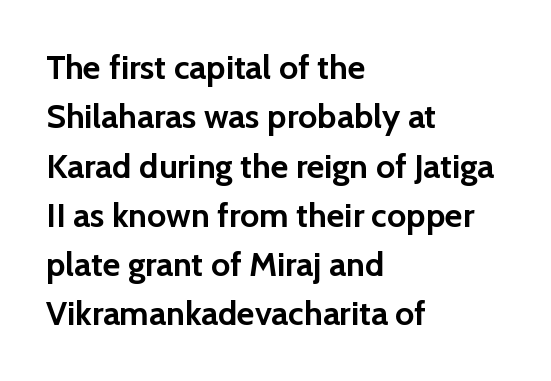
The image shows 34 px semibold sans-serif type, upright; set left-aligned, normal line spacing (1.45x), normal letter spacing, not underlined; low stroke contrast and a medium x-height.
